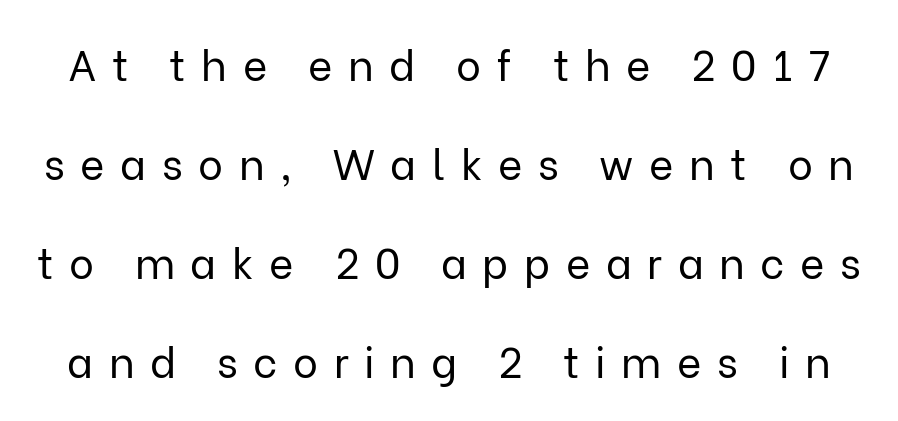
The image shows 42 px regular-weight sans-serif type, upright; set loose line spacing (2.36x), unusually wide letter spacing (+0.37 em), not underlined; low stroke contrast and a medium x-height.
